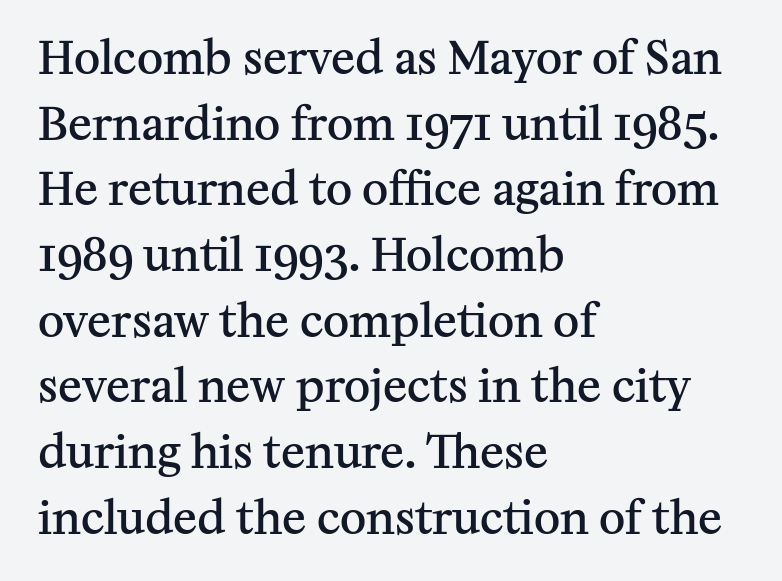
Q: Is the text bold? A: Semi-bold.
Q: Is the text italic (slanted)? A: No, it is upright.
Q: Is the typeface a serif or a sans-serif typeface? A: Serif.
Q: Is the text underlined? A: No.
Q: How is the paragraph aligned? A: Left-aligned.
Q: Is the spacing between letters normal or unusually wide? A: Normal.
Q: Is the spacing between lines tight, normal or loose? A: Normal.
Q: Width (condensed, normal, or wide)? A: Normal.
Q: Stroke contrast? A: Medium.
Q: x-height? A: Medium.
Q: Monospaced? A: No.
